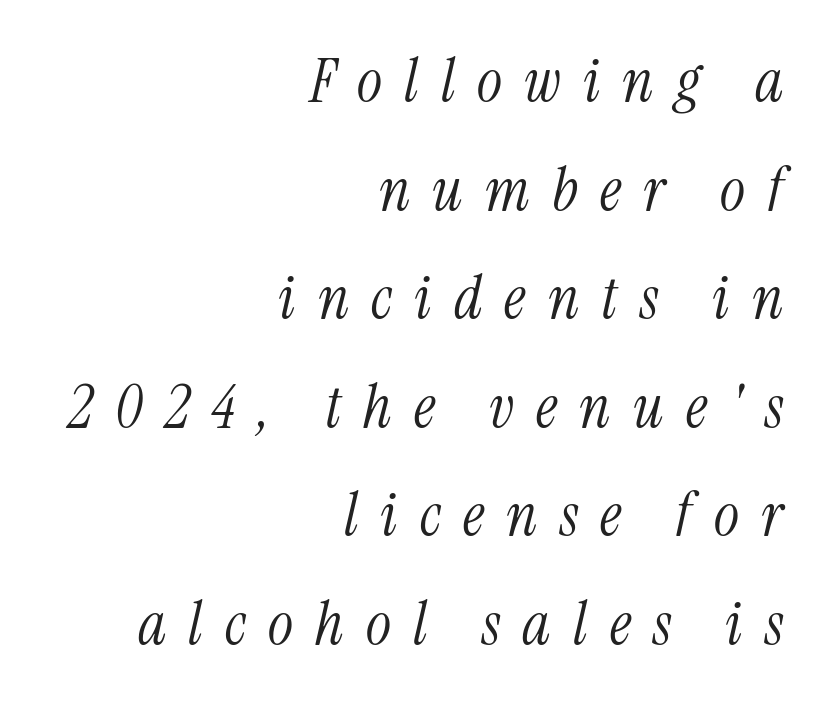
Q: Is the text bold? A: No.
Q: Is the text italic (slanted)? A: Yes, it leans right by about 13 degrees.
Q: Is the typeface a serif or a sans-serif typeface? A: Serif.
Q: Is the text underlined? A: No.
Q: How is the paragraph aligned? A: Right-aligned.
Q: Is the spacing between letters normal or unusually wide? A: Unusually wide.
Q: Width (condensed, normal, or wide)? A: Condensed.
Q: Stroke contrast? A: Medium.
Q: x-height? A: Medium.
Q: Monospaced? A: No.
